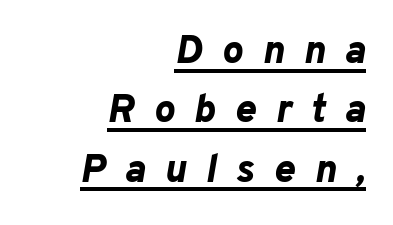
Q: Is the text bold? A: Yes.
Q: Is the text italic (slanted)? A: Yes, it leans right by about 10 degrees.
Q: Is the text underlined? A: Yes.
Q: How is the paragraph aligned? A: Right-aligned.
Q: Is the spacing between letters normal or unusually wide? A: Unusually wide.
Q: Is the spacing between lines tight, normal or loose? A: Normal.
Q: Width (condensed, normal, or wide)? A: Normal.
Q: Stroke contrast? A: Low.
Q: x-height? A: Medium.
Q: Monospaced? A: No.
